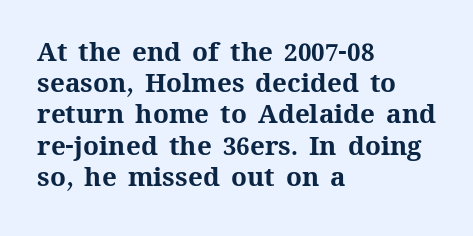
The image shows 26 px bold type, upright; set left-aligned, line spacing 1.2x, normal letter spacing, not underlined.
